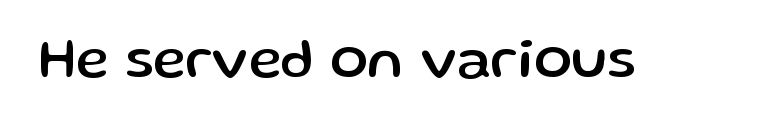
The image shows 56 px sans-serif type, upright; set normal letter spacing, not underlined; low stroke contrast and a medium x-height.
